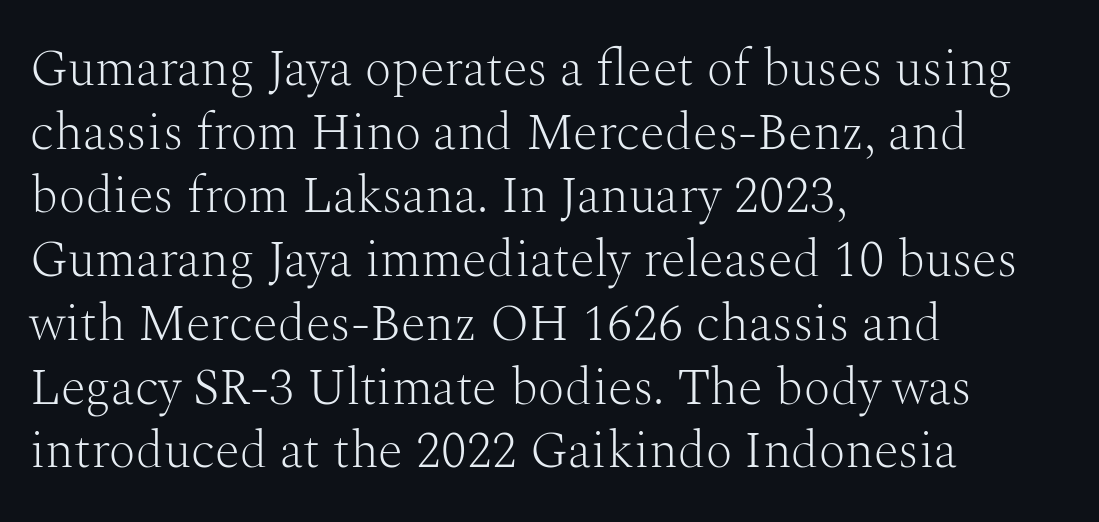
The image shows 51 px light serif type, upright; set left-aligned, normal line spacing (1.25x), normal letter spacing, not underlined; medium stroke contrast and a medium x-height.
